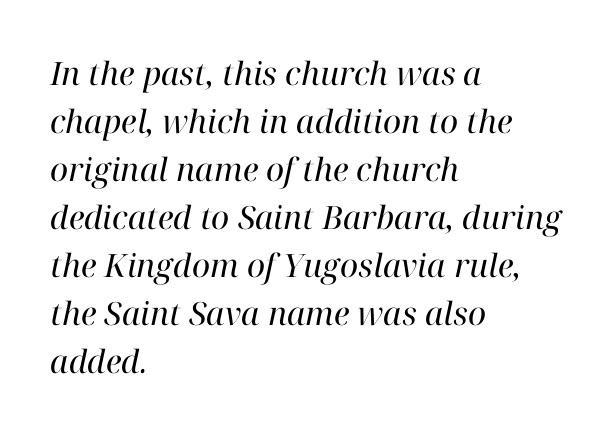
Horizontal bands of white between lines are of average thickness. Looks like regular typesetting: each glyph gets only the width it needs. Line beginnings align vertically; line endings do not. The passage shown has conventional tracking throughout. The designer went with a serif here, giving each stem small feet.
